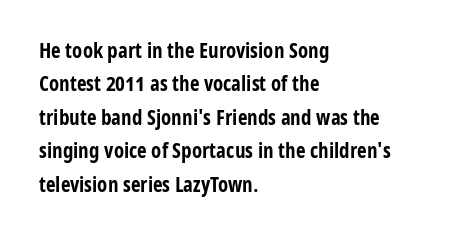
Q: Is the text bold? A: Yes.
Q: Is the text italic (slanted)? A: No, it is upright.
Q: Is the text underlined? A: No.
Q: How is the paragraph aligned? A: Left-aligned.
Q: Is the spacing between letters normal or unusually wide? A: Normal.
Q: Is the spacing between lines tight, normal or loose? A: Normal.
